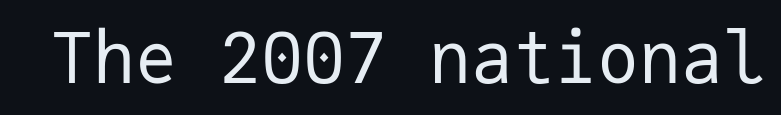
Q: Is the text bold? A: No.
Q: Is the text italic (slanted)? A: No, it is upright.
Q: Is the typeface a serif or a sans-serif typeface? A: Sans-serif.
Q: Is the text underlined? A: No.
Q: Is the spacing between letters normal or unusually wide? A: Normal.
Q: Width (condensed, normal, or wide)? A: Normal.
Q: Stroke contrast? A: Low.
Q: x-height? A: Medium.
Q: Monospaced? A: Yes.
